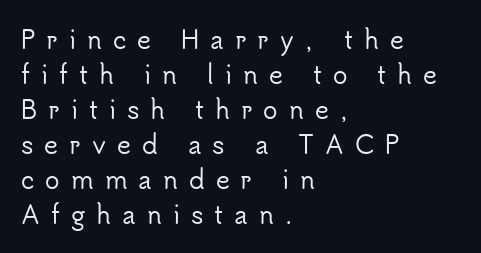
Check under the words: just untouched page. If you drew a line through each stem, it would be perfectly vertical. The passage is arranged the way most books set body copy — flush left. Interline gaps are of average width in this sample. The tracking jumps out immediately: characters are airy and widely separated.
